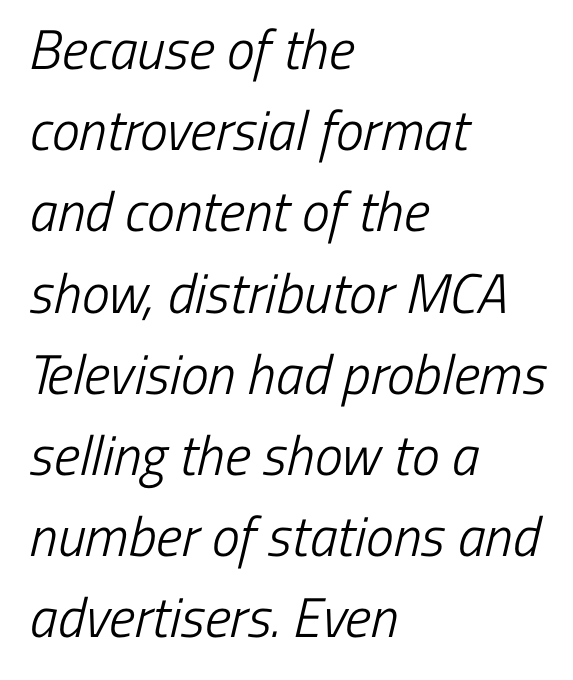
Q: Is the text bold? A: No.
Q: Is the typeface a serif or a sans-serif typeface? A: Sans-serif.
Q: Is the text underlined? A: No.
Q: How is the paragraph aligned? A: Left-aligned.
Q: Is the spacing between letters normal or unusually wide? A: Normal.
Q: Is the spacing between lines tight, normal or loose? A: Normal.
Q: Width (condensed, normal, or wide)? A: Condensed.
Q: Stroke contrast? A: Low.
Q: x-height? A: Medium.
Q: Monospaced? A: No.
